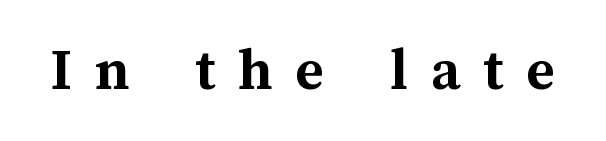
{"italic": "no", "bold": "yes", "weight": "semibold", "width": "normal", "stroke_contrast": "medium", "x_height": "medium", "monospaced": "no", "underline": "no", "letter_spacing": "wide", "letter_spacing_em": 0.37, "glyph_px": 62}
